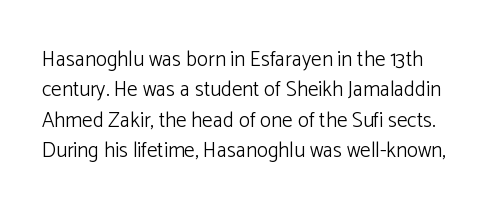
{"italic": "no", "bold": "no", "underline": "no", "line_spacing": "normal", "line_spacing_ratio": 1.45, "letter_spacing": "normal", "letter_spacing_em": 0.0, "glyph_px": 21}
